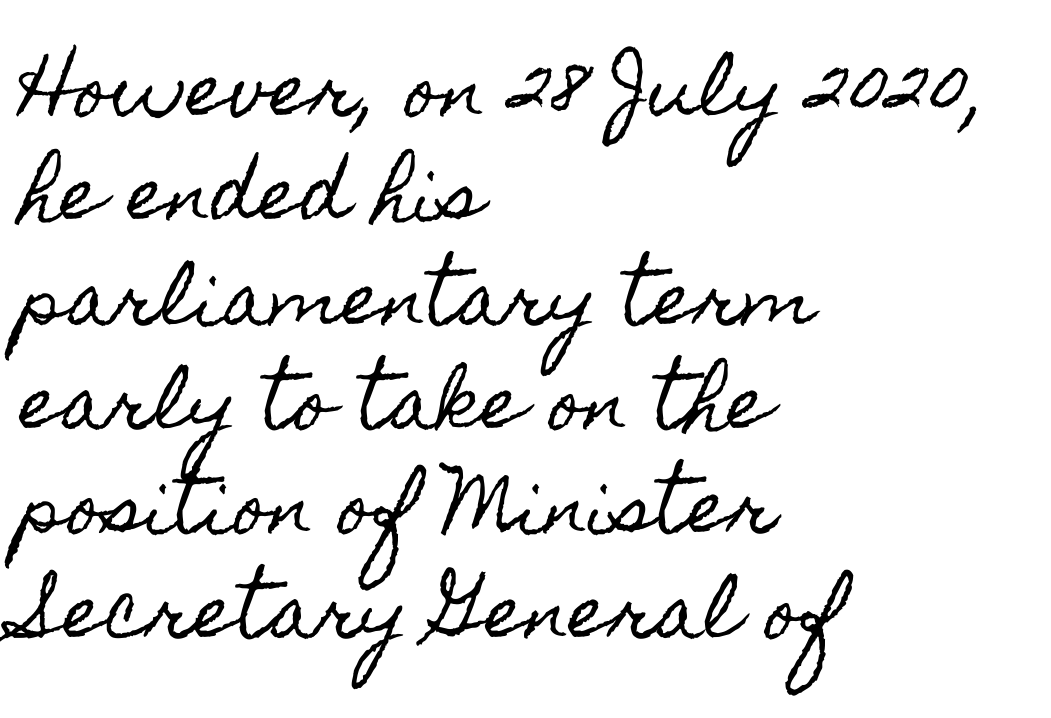
{"width": "condensed", "x_height": "small", "monospaced": "no", "underline": "no", "align": "left", "line_spacing": "normal", "line_spacing_ratio": 1.47, "letter_spacing": "normal", "letter_spacing_em": 0.0, "glyph_px": 71}
